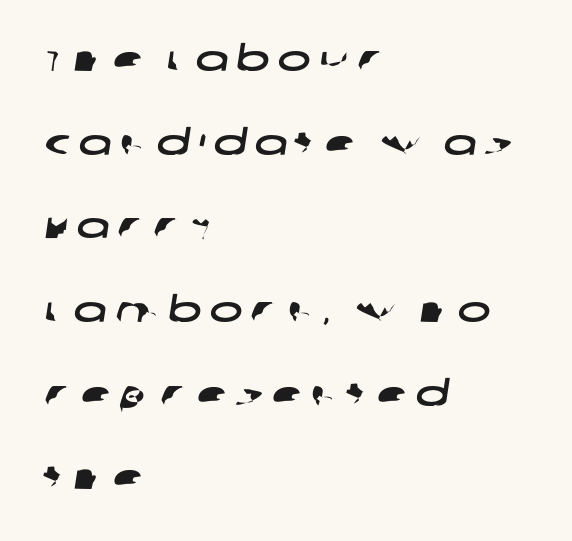
This sample trades compactness for vertical openness between lines. Rule under the text: the space is simply empty. Is the letter spacing exaggerated? Yes — the characters are pushed far apart. The rag falls on the right side of this text block. Nothing sits at the stroke ends, so this counts as sans-serif.
